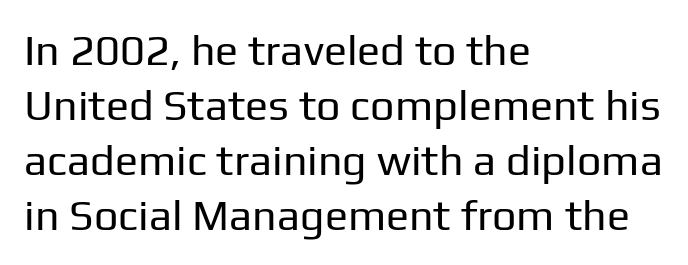
{"serif": "no", "italic": "no", "bold": "no", "weight": "regular", "width": "normal", "stroke_contrast": "low", "x_height": "medium", "monospaced": "no", "underline": "no", "align": "left", "line_spacing": "normal", "line_spacing_ratio": 1.28, "letter_spacing": "normal", "letter_spacing_em": 0.0, "glyph_px": 43}
